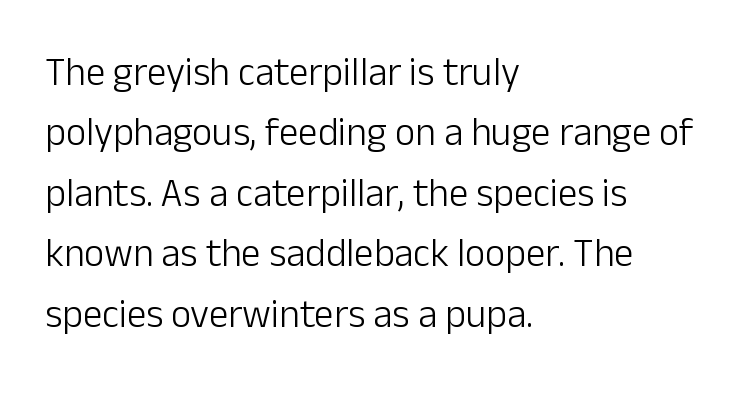
{"serif": "no", "italic": "no", "bold": "no", "weight": "light", "width": "normal", "stroke_contrast": "low", "x_height": "medium", "monospaced": "no", "underline": "no", "align": "left", "line_spacing": "normal", "line_spacing_ratio": 1.55, "letter_spacing": "normal", "letter_spacing_em": 0.0, "glyph_px": 39}
